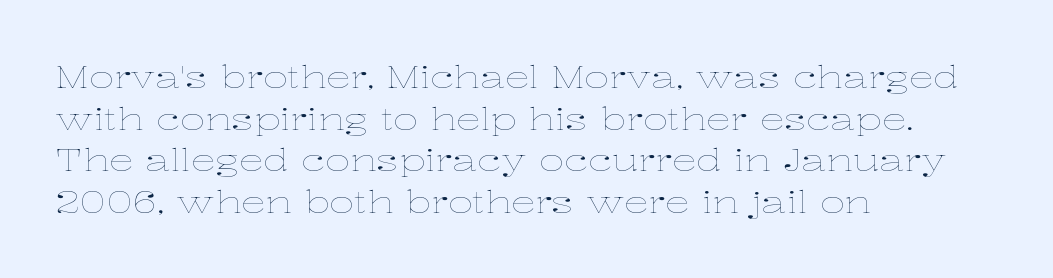
The cut favours lightness, reaching ordinary text weight at its darkest. The passage shown has conventional tracking throughout. Any mark beneath the type? The region is blank. Left-aligned paragraph, ragged on the right. What's the leading like? Ordinary, nothing unusual. Characters remain perfectly vertical along every line.
